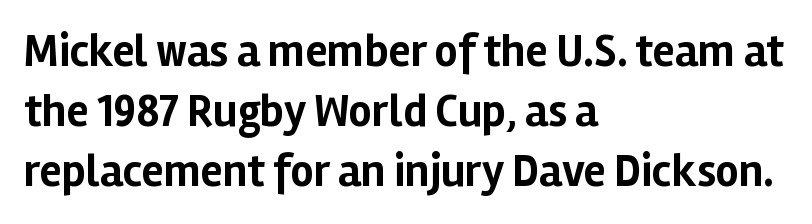
Q: Is the text bold? A: Yes.
Q: Is the text italic (slanted)? A: No, it is upright.
Q: Is the typeface a serif or a sans-serif typeface? A: Sans-serif.
Q: Is the text underlined? A: No.
Q: How is the paragraph aligned? A: Left-aligned.
Q: Is the spacing between letters normal or unusually wide? A: Normal.
Q: Is the spacing between lines tight, normal or loose? A: Normal.
Q: Width (condensed, normal, or wide)? A: Normal.
Q: Stroke contrast? A: Low.
Q: x-height? A: Medium.
Q: Monospaced? A: No.
